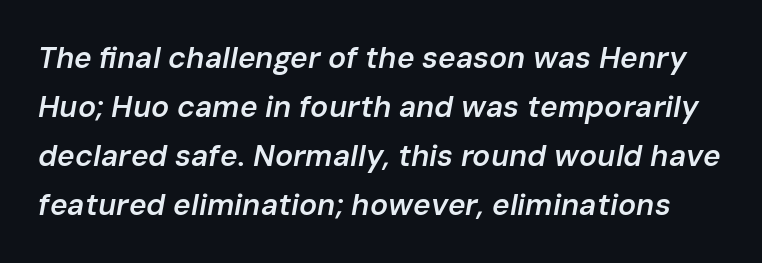
{"italic": "yes", "lean": "right", "slant_degrees": 10, "bold": "semi", "weight": "semibold", "width": "normal", "stroke_contrast": "low", "x_height": "medium", "monospaced": "no", "underline": "no", "line_spacing": "normal", "line_spacing_ratio": 1.63, "letter_spacing": "normal", "letter_spacing_em": 0.0, "glyph_px": 30}
